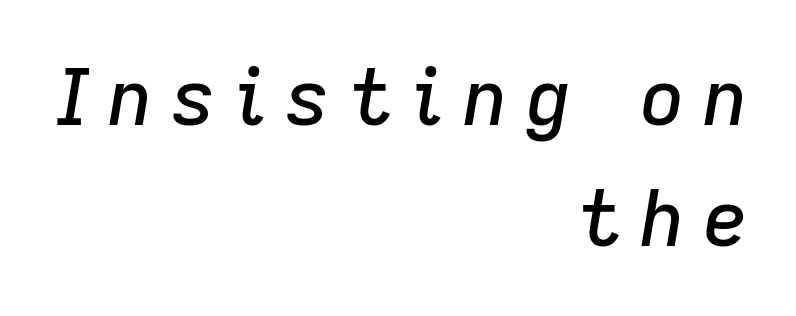
Q: Is the text italic (slanted)? A: Yes, it leans right by about 9 degrees.
Q: Is the text underlined? A: No.
Q: How is the paragraph aligned? A: Right-aligned.
Q: Is the spacing between letters normal or unusually wide? A: Unusually wide.
Q: Is the spacing between lines tight, normal or loose? A: Normal.
Q: Width (condensed, normal, or wide)? A: Normal.
Q: Stroke contrast? A: Low.
Q: x-height? A: Medium.
Q: Monospaced? A: No.
